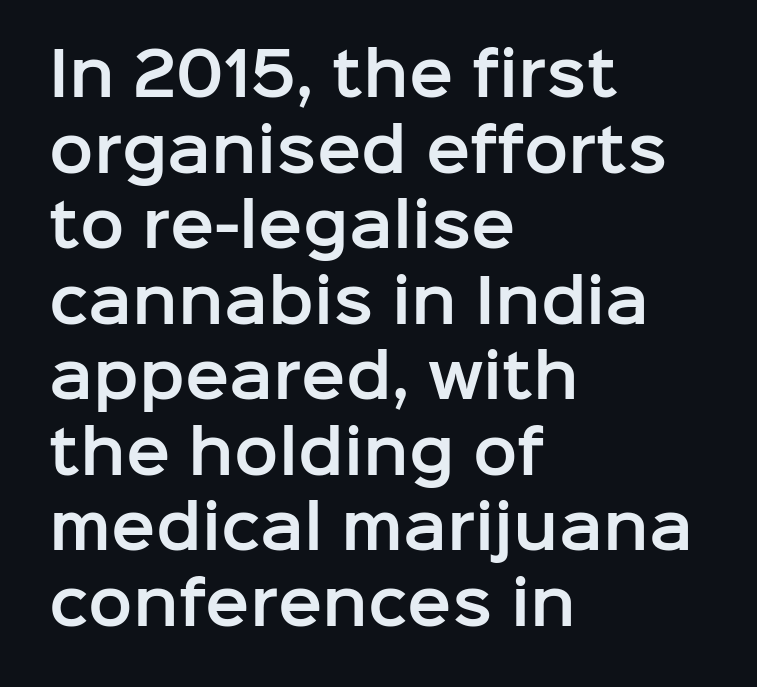
Q: Is the text italic (slanted)? A: No, it is upright.
Q: Is the typeface a serif or a sans-serif typeface? A: Sans-serif.
Q: Is the text underlined? A: No.
Q: How is the paragraph aligned? A: Left-aligned.
Q: Is the spacing between letters normal or unusually wide? A: Normal.
Q: Is the spacing between lines tight, normal or loose? A: Normal.
Q: Width (condensed, normal, or wide)? A: Normal.
Q: Stroke contrast? A: Low.
Q: x-height? A: Medium.
Q: Monospaced? A: No.
